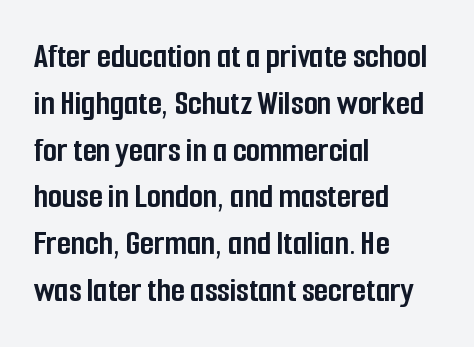
Q: Is the text bold? A: Yes.
Q: Is the text italic (slanted)? A: No, it is upright.
Q: Is the typeface a serif or a sans-serif typeface? A: Sans-serif.
Q: Is the text underlined? A: No.
Q: How is the paragraph aligned? A: Left-aligned.
Q: Is the spacing between letters normal or unusually wide? A: Normal.
Q: Is the spacing between lines tight, normal or loose? A: Normal.
Q: Width (condensed, normal, or wide)? A: Condensed.
Q: Stroke contrast? A: Low.
Q: x-height? A: Medium.
Q: Monospaced? A: No.
